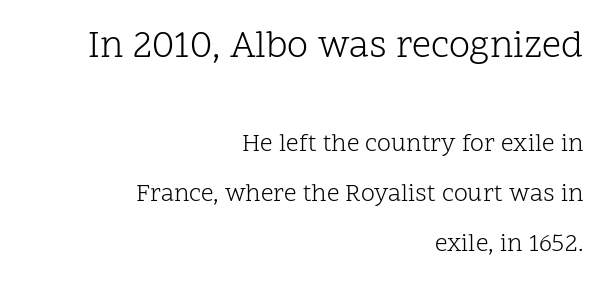
Q: Is the text bold? A: No.
Q: Is the text italic (slanted)? A: No, it is upright.
Q: Is the typeface a serif or a sans-serif typeface? A: Serif.
Q: Is the text underlined? A: No.
Q: How is the paragraph aligned? A: Right-aligned.
Q: Is the spacing between letters normal or unusually wide? A: Normal.
Q: Is the spacing between lines tight, normal or loose? A: Loose.
Q: Which block of text is set in a larger size, the first (top) or the second (bottom)? A: The first (top) one.
Q: Width (condensed, normal, or wide)? A: Normal.
Q: Stroke contrast? A: Low.
Q: x-height? A: Medium.
Q: Monospaced? A: No.
